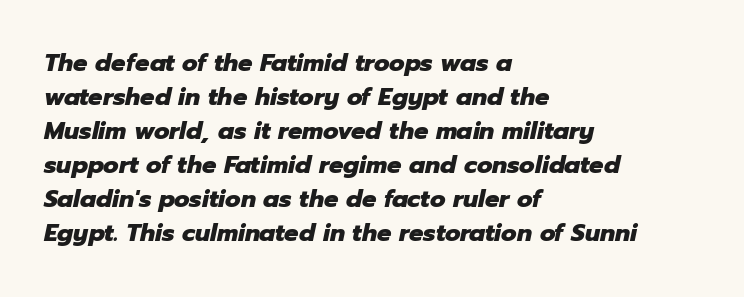
The passage is arranged the way most books set body copy — flush left. Compared with typical paragraphs, the rows here are spaced about the same. The foot of each line stays bare and open. Its strokes are broad and dark, the hallmark of bold type.
